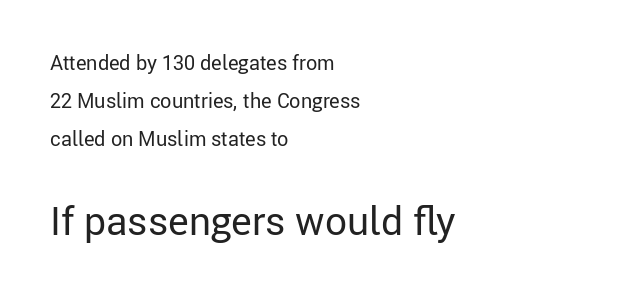
{"serif": "no", "italic": "no", "bold": "no", "weight": "regular", "width": "normal", "stroke_contrast": "low", "x_height": "medium", "monospaced": "no", "underline": "no", "align": "left", "line_spacing": "loose", "line_spacing_ratio": 1.91, "letter_spacing": "normal", "letter_spacing_em": 0.0, "larger_block": "second", "size_ratio": 1.95, "glyph_px": 39}
